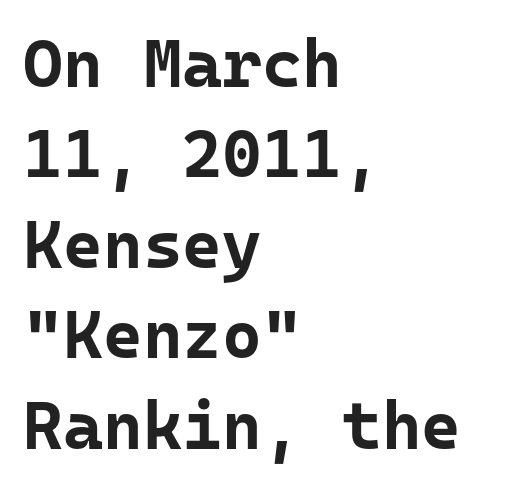
{"serif": "no", "italic": "no", "bold": "yes", "weight": "bold", "width": "normal", "stroke_contrast": "low", "x_height": "medium", "monospaced": "yes", "underline": "no", "align": "left", "line_spacing": "normal", "line_spacing_ratio": 1.33, "letter_spacing": "normal", "letter_spacing_em": 0.0, "glyph_px": 68}
